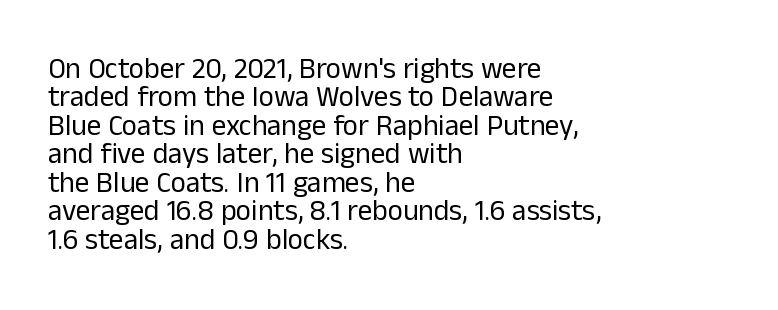
{"serif": "no", "italic": "no", "bold": "no", "weight": "regular", "width": "normal", "stroke_contrast": "low", "x_height": "medium", "monospaced": "no", "underline": "no", "align": "left", "line_spacing": "tight", "line_spacing_ratio": 0.98, "letter_spacing": "normal", "letter_spacing_em": 0.0, "glyph_px": 29}
